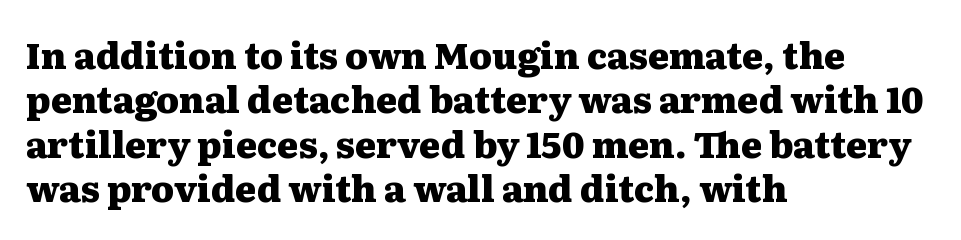
Q: Is the text bold? A: Yes.
Q: Is the text italic (slanted)? A: No, it is upright.
Q: Is the typeface a serif or a sans-serif typeface? A: Serif.
Q: Is the text underlined? A: No.
Q: How is the paragraph aligned? A: Left-aligned.
Q: Is the spacing between letters normal or unusually wide? A: Normal.
Q: Width (condensed, normal, or wide)? A: Wide.
Q: Stroke contrast? A: Medium.
Q: x-height? A: Medium.
Q: Monospaced? A: No.
